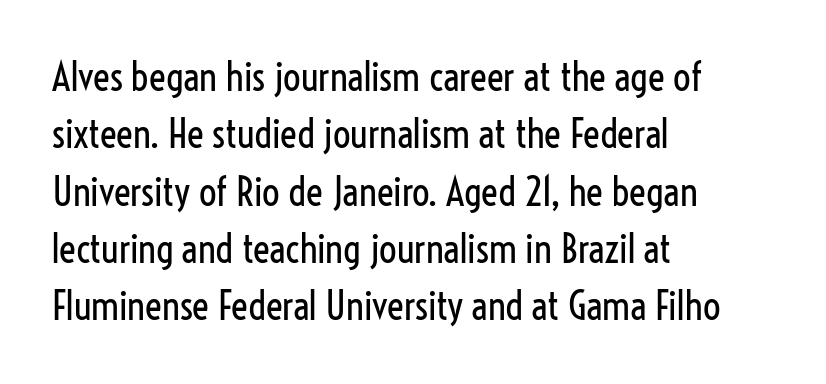
The image shows 39 px regular-weight, condensed sans-serif type, upright; set left-aligned, normal line spacing (1.47x), normal letter spacing, not underlined; low stroke contrast and a medium x-height.
